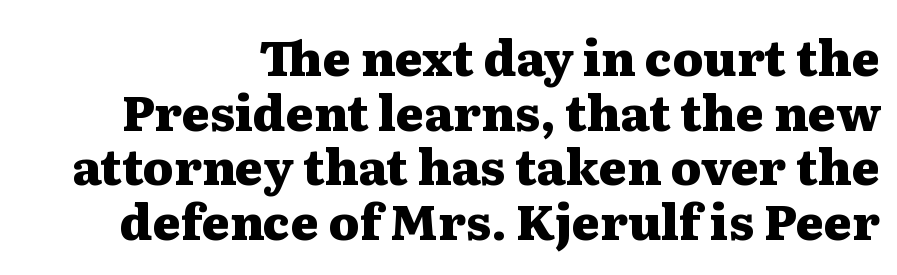
Q: Is the text bold? A: Yes.
Q: Is the text italic (slanted)? A: No, it is upright.
Q: Is the typeface a serif or a sans-serif typeface? A: Serif.
Q: Is the text underlined? A: No.
Q: How is the paragraph aligned? A: Right-aligned.
Q: Is the spacing between letters normal or unusually wide? A: Normal.
Q: Is the spacing between lines tight, normal or loose? A: Tight.
Q: Width (condensed, normal, or wide)? A: Wide.
Q: Stroke contrast? A: Medium.
Q: x-height? A: Medium.
Q: Monospaced? A: No.
